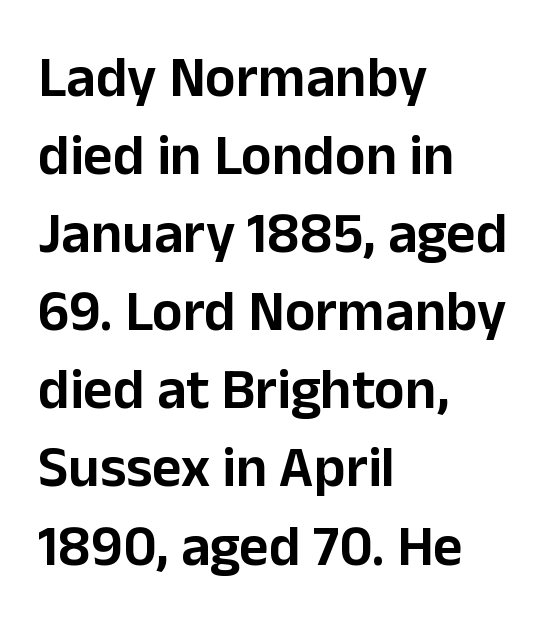
The image shows 57 px sans-serif type, upright; set left-aligned, normal line spacing (1.37x), normal letter spacing, not underlined; low stroke contrast and a medium x-height.
